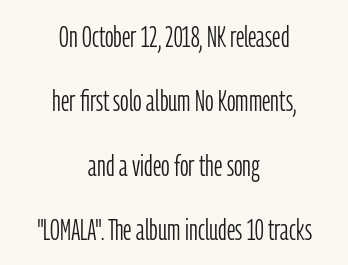
One glance says open: line gaps are wider than usual. A bare baseline throughout the passage. Unlike italic type, these characters show no tilt at all. In terms of letterform style, serifs are entirely absent. Think standard paragraph weight, or any step lighter than that. Here the glyphs are tracked normally, forming tight word shapes.
